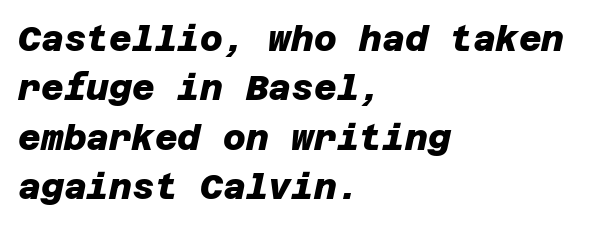
The image shows 35 px heavy sans-serif type; set left-aligned, normal line spacing (1.41x), normal letter spacing, not underlined; low stroke contrast and a large x-height.
